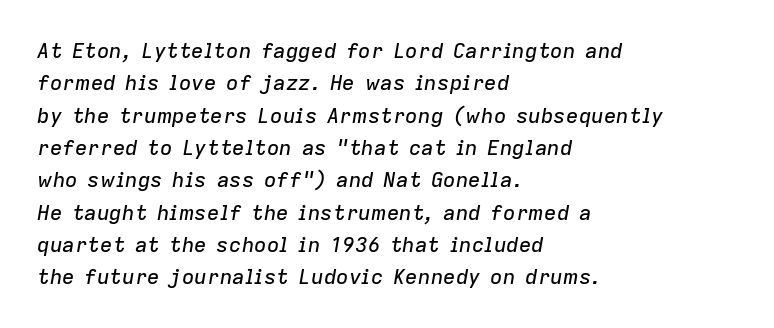
Q: Is the text italic (slanted)? A: Yes, it leans right by about 9 degrees.
Q: Is the text underlined? A: No.
Q: How is the paragraph aligned? A: Left-aligned.
Q: Is the spacing between letters normal or unusually wide? A: Normal.
Q: Is the spacing between lines tight, normal or loose? A: Normal.
